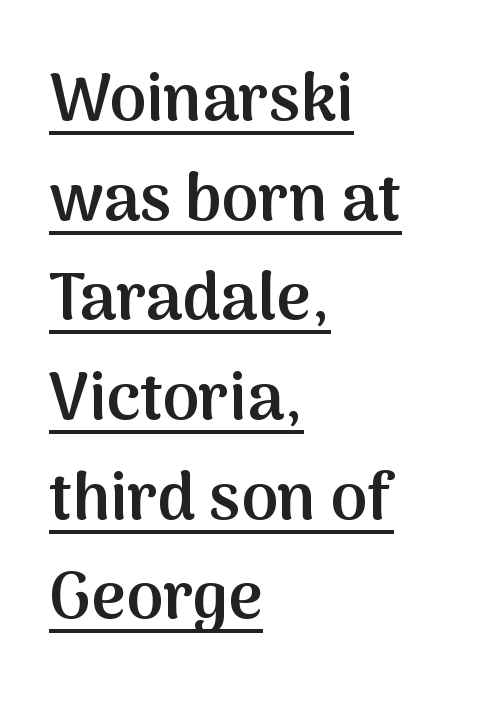
This is the regular roman posture of the typeface. Each glyph is drawn with semibold strokes, heavier than normal yet not fully bold. The line-height multiplier appears to be the usual default. Proportional: the letters do not fall into vertical columns. The lettering is marked with a stroke running underneath it.
